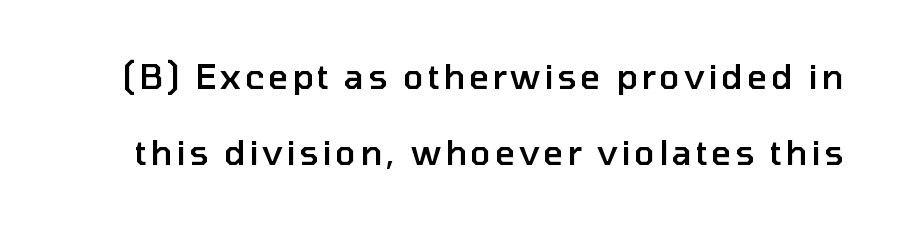
{"serif": "no", "italic": "no", "bold": "semi", "weight": "semibold", "width": "normal", "stroke_contrast": "low", "x_height": "medium", "monospaced": "no", "underline": "no", "line_spacing": "loose", "line_spacing_ratio": 2.24, "glyph_px": 34}
